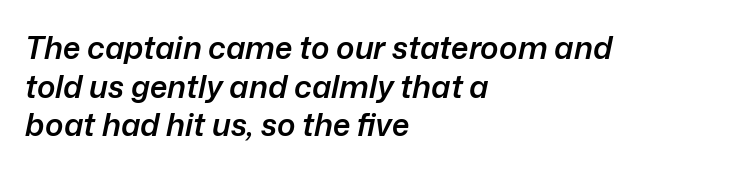
Q: Is the text bold? A: Semi-bold.
Q: Is the text italic (slanted)? A: Yes, it leans right by about 12 degrees.
Q: Is the text underlined? A: No.
Q: How is the paragraph aligned? A: Left-aligned.
Q: Is the spacing between letters normal or unusually wide? A: Normal.
Q: Is the spacing between lines tight, normal or loose? A: Normal.
Q: Width (condensed, normal, or wide)? A: Normal.
Q: Stroke contrast? A: Low.
Q: x-height? A: Medium.
Q: Monospaced? A: No.
